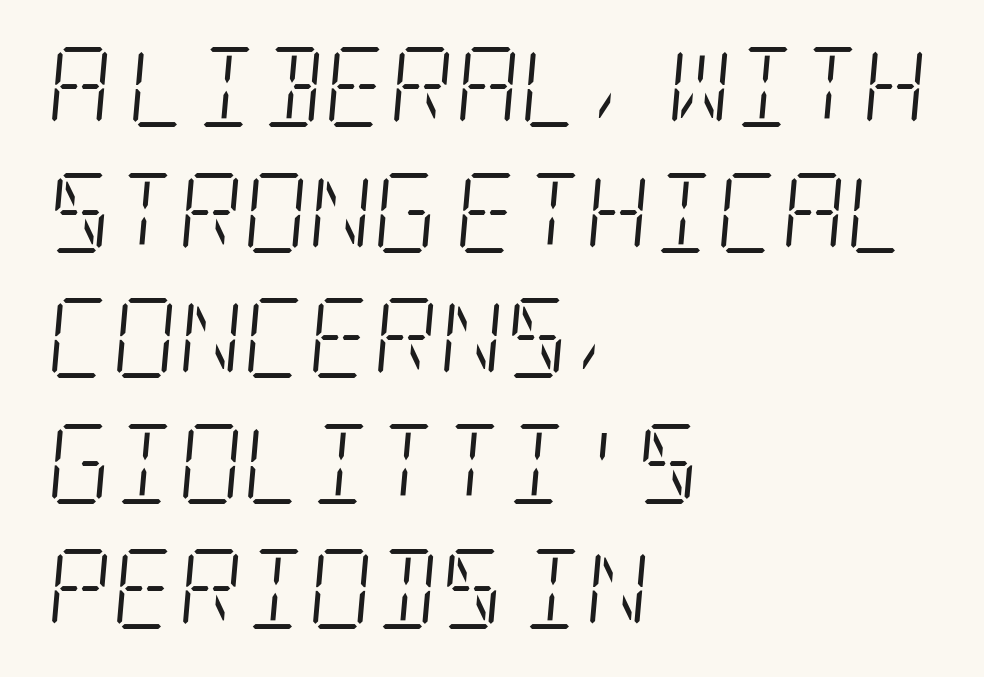
The passage is arranged the way most books set body copy — flush left. This reads as an unemphasized weight, regular at the heaviest. Characters are canted at an angle relative to the baseline's perpendicular. The horizontal fit of the characters is conventional and even. This is serif lettering, the kind often seen in printed books. Interline gaps are of average width in this sample.
